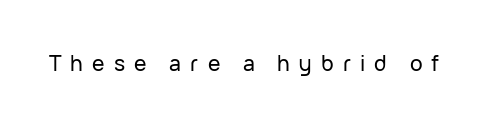
Q: Is the text italic (slanted)? A: No, it is upright.
Q: Is the text underlined? A: No.
Q: Is the spacing between letters normal or unusually wide? A: Unusually wide.
